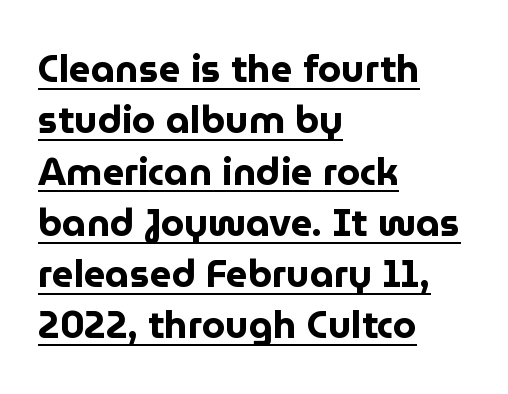
{"serif": "no", "italic": "no", "bold": "yes", "weight": "bold", "width": "normal", "stroke_contrast": "low", "x_height": "medium", "monospaced": "no", "underline": "yes", "align": "left", "line_spacing": "normal", "line_spacing_ratio": 1.35, "letter_spacing": "normal", "letter_spacing_em": 0.0, "glyph_px": 38}
